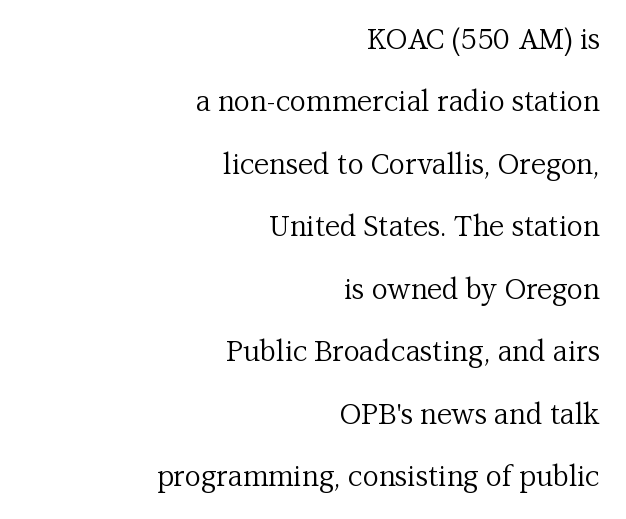
{"serif": "yes", "italic": "no", "bold": "no", "weight": "regular", "width": "normal", "stroke_contrast": "medium", "x_height": "medium", "monospaced": "no", "underline": "no", "align": "right", "line_spacing": "loose", "line_spacing_ratio": 2.23, "letter_spacing": "normal", "letter_spacing_em": 0.0, "glyph_px": 28}
